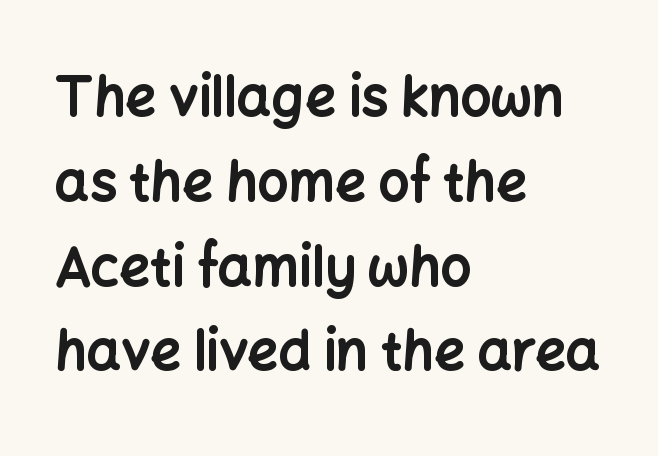
{"serif": "no", "italic": "no", "bold": "yes", "weight": "bold", "width": "normal", "stroke_contrast": "low", "x_height": "medium", "monospaced": "no", "underline": "no", "align": "left", "line_spacing": "normal", "line_spacing_ratio": 1.57, "letter_spacing": "normal", "letter_spacing_em": 0.0, "glyph_px": 54}
